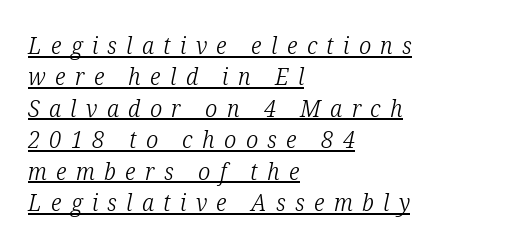
The rendering uses a moderate line-height, typical for paragraphs. The weight tops out at a normal text grade. The typesetter has applied underlining to the passage shown. Is the block centered? No — it sits flush against the left margin.
